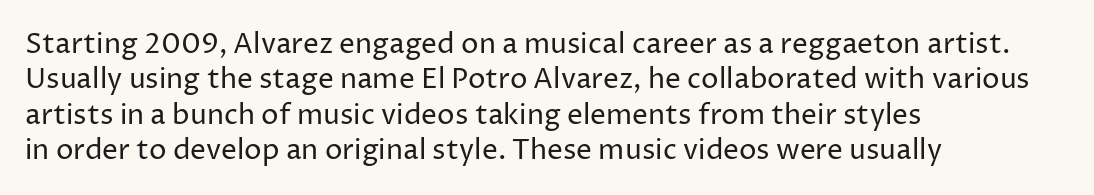
Q: Is the text bold? A: No.
Q: Is the text italic (slanted)? A: No, it is upright.
Q: Is the typeface a serif or a sans-serif typeface? A: Sans-serif.
Q: Is the text underlined? A: No.
Q: How is the paragraph aligned? A: Left-aligned.
Q: Is the spacing between letters normal or unusually wide? A: Normal.
Q: Is the spacing between lines tight, normal or loose? A: Normal.
Q: Width (condensed, normal, or wide)? A: Normal.
Q: Stroke contrast? A: Low.
Q: x-height? A: Medium.
Q: Monospaced? A: No.
